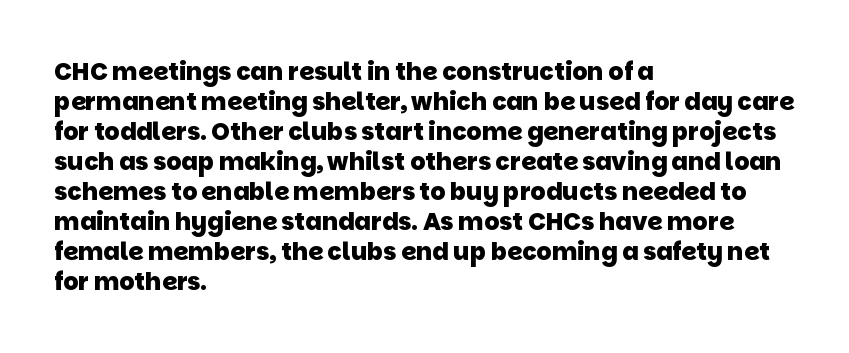
{"bold": "yes", "underline": "no", "align": "left", "line_spacing": "normal", "line_spacing_ratio": 1.25, "letter_spacing": "normal", "letter_spacing_em": 0.0, "glyph_px": 24}
